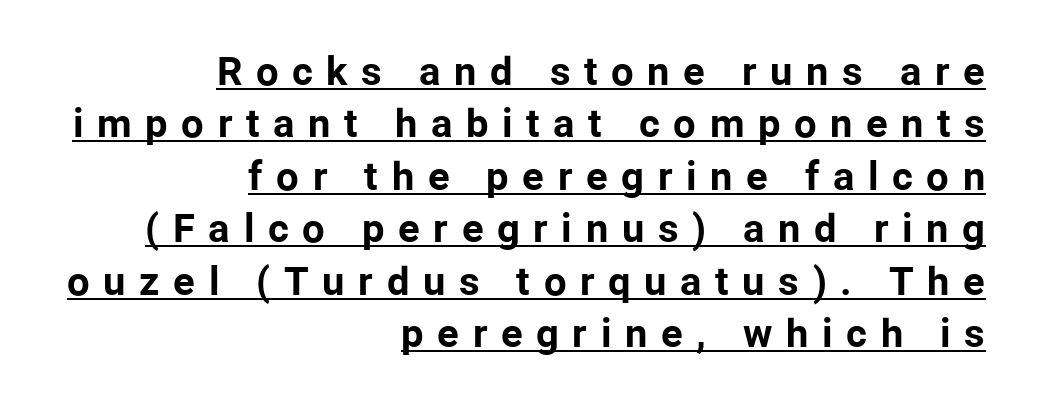
The image shows 40 px bold sans-serif type, upright; set right-aligned, normal line spacing (1.31x), unusually wide letter spacing (+0.34 em), underlined; low stroke contrast and a medium x-height.
